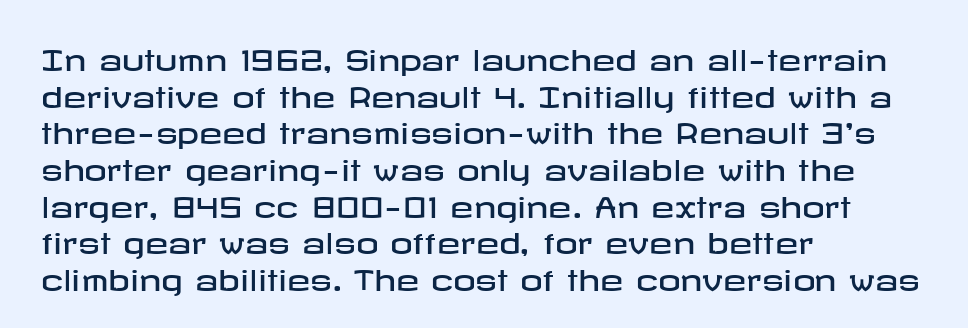
The image shows 28 px wide sans-serif type, upright; set left-aligned, normal line spacing (1.31x), normal letter spacing, not underlined; low stroke contrast and a medium x-height.
